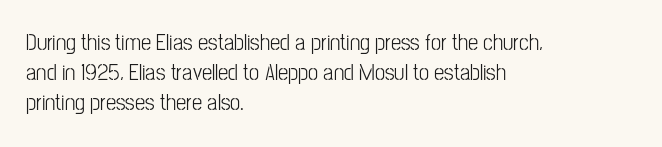
Q: Is the text italic (slanted)? A: No, it is upright.
Q: Is the text underlined? A: No.
Q: How is the paragraph aligned? A: Left-aligned.
Q: Is the spacing between letters normal or unusually wide? A: Normal.
Q: Is the spacing between lines tight, normal or loose? A: Normal.
